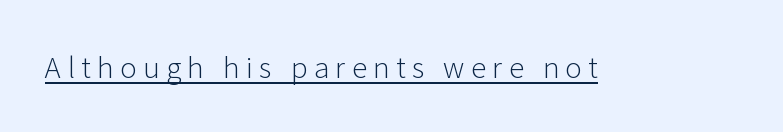
The image shows 28 px light sans-serif type, upright; set unusually wide letter spacing (+0.23 em), underlined; low stroke contrast and a medium x-height.
